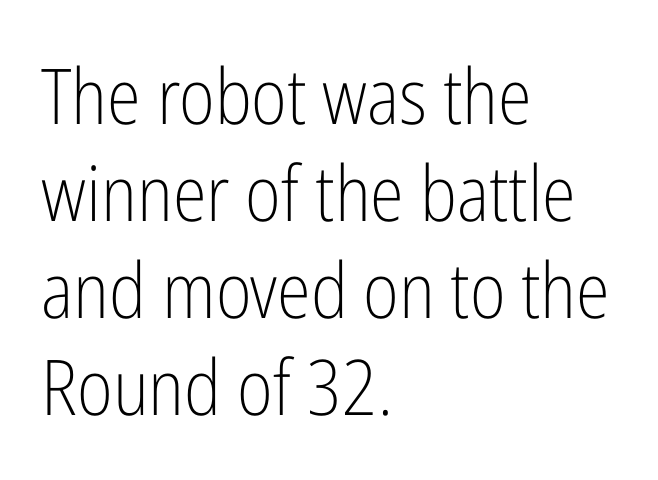
Q: Is the text bold? A: No.
Q: Is the text italic (slanted)? A: No, it is upright.
Q: Is the typeface a serif or a sans-serif typeface? A: Sans-serif.
Q: Is the text underlined? A: No.
Q: How is the paragraph aligned? A: Left-aligned.
Q: Is the spacing between letters normal or unusually wide? A: Normal.
Q: Is the spacing between lines tight, normal or loose? A: Normal.
Q: Width (condensed, normal, or wide)? A: Condensed.
Q: Stroke contrast? A: Low.
Q: x-height? A: Medium.
Q: Monospaced? A: No.
